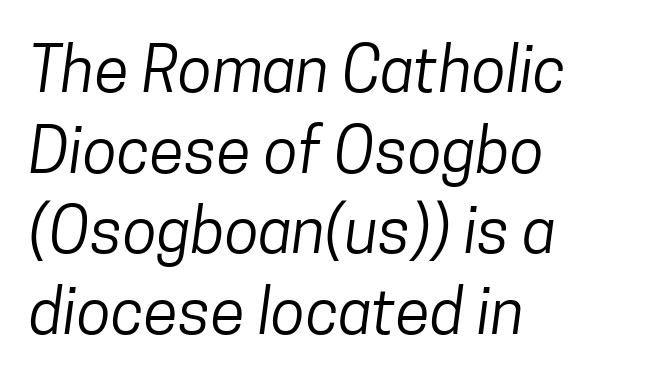
Q: Is the text bold? A: No.
Q: Is the typeface a serif or a sans-serif typeface? A: Sans-serif.
Q: Is the text underlined? A: No.
Q: How is the paragraph aligned? A: Left-aligned.
Q: Is the spacing between letters normal or unusually wide? A: Normal.
Q: Is the spacing between lines tight, normal or loose? A: Normal.
Q: Width (condensed, normal, or wide)? A: Condensed.
Q: Stroke contrast? A: Low.
Q: x-height? A: Medium.
Q: Monospaced? A: No.
